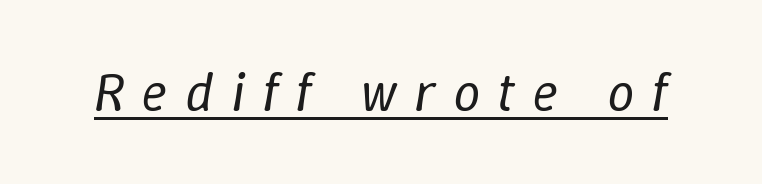
Q: Is the text bold? A: No.
Q: Is the text italic (slanted)? A: Yes, it leans right by about 9 degrees.
Q: Is the text underlined? A: Yes.
Q: Is the spacing between letters normal or unusually wide? A: Unusually wide.
Q: Width (condensed, normal, or wide)? A: Normal.
Q: Stroke contrast? A: Low.
Q: x-height? A: Medium.
Q: Monospaced? A: No.
